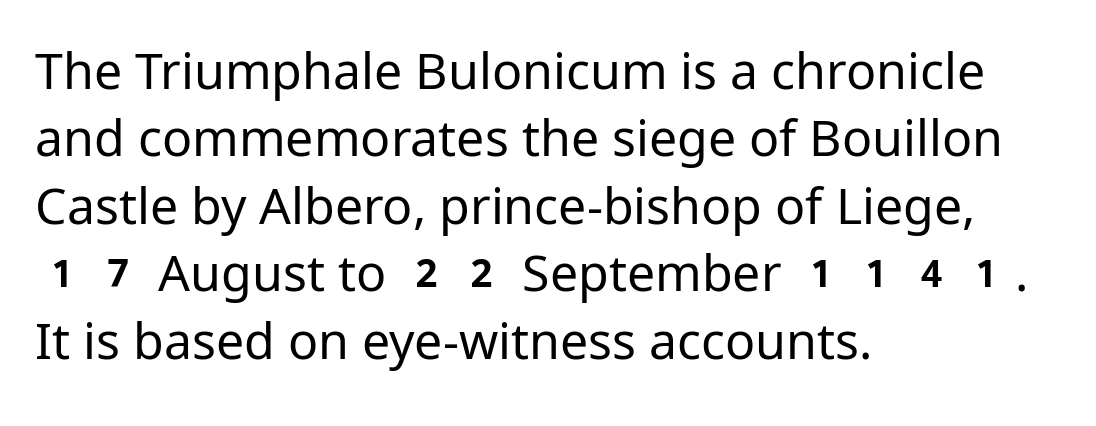
The image shows 50 px regular-weight sans-serif type, upright; set left-aligned, normal line spacing (1.35x), normal letter spacing, not underlined; low stroke contrast and a medium x-height.
